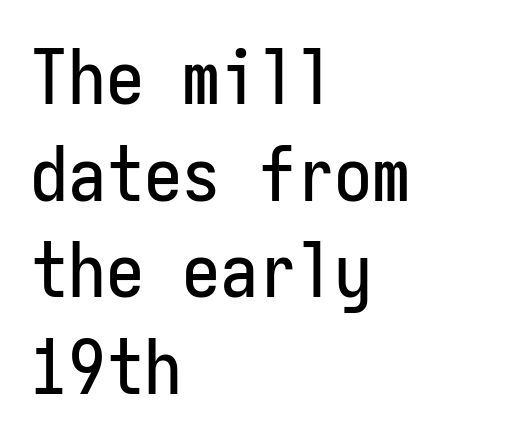
{"serif": "no", "italic": "no", "width": "condensed", "stroke_contrast": "low", "x_height": "medium", "monospaced": "yes", "underline": "no", "align": "left", "line_spacing": "normal", "line_spacing_ratio": 1.27, "letter_spacing": "normal", "letter_spacing_em": 0.0, "glyph_px": 76}
